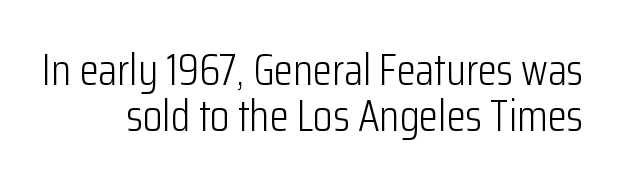
Stems here are at most as thick as an everyday book face. The strip under each line holds only bare page. Ordinary non-slanted type is in use. The face used here is a sans, in the tradition of grotesques and geometrics. You could not count columns in this text — the font is proportionally spaced. Honestly, the rows look squashed on top of each other.
